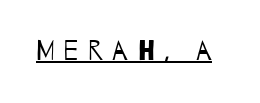
The image shows 27 px text type; set unusually wide letter spacing (+0.35 em), underlined.
